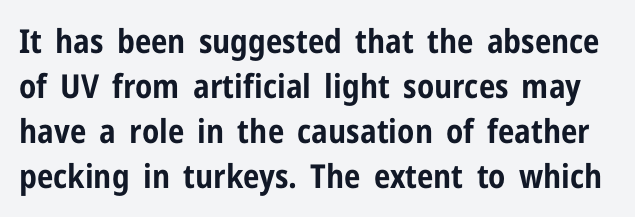
{"serif": "no", "italic": "no", "bold": "yes", "weight": "bold", "width": "condensed", "stroke_contrast": "low", "x_height": "medium", "monospaced": "no", "underline": "no", "line_spacing": "normal", "line_spacing_ratio": 1.36, "letter_spacing": "normal", "letter_spacing_em": 0.0, "glyph_px": 33}
